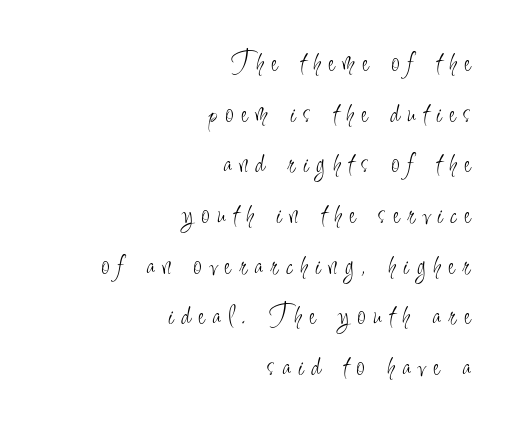
{"serif": "no", "bold": "no", "weight": "light", "width": "condensed", "stroke_contrast": "low", "x_height": "small", "monospaced": "no", "underline": "no", "align": "right", "line_spacing": "normal", "line_spacing_ratio": 1.69, "letter_spacing": "wide", "letter_spacing_em": 0.27, "glyph_px": 30}
